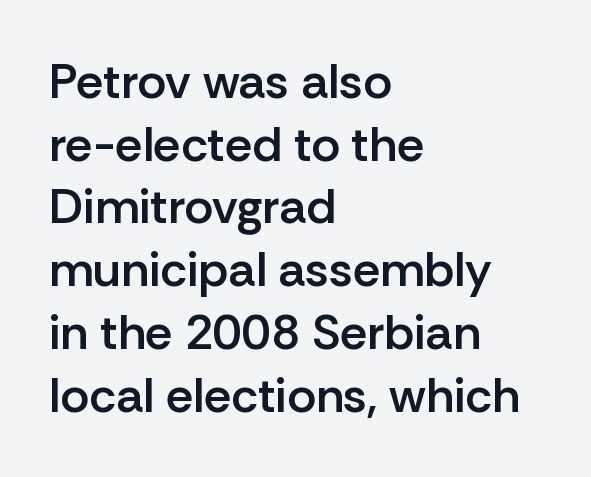
{"serif": "no", "italic": "no", "bold": "semi", "weight": "semibold", "width": "normal", "stroke_contrast": "low", "x_height": "medium", "monospaced": "no", "underline": "no", "align": "left", "line_spacing": "normal", "line_spacing_ratio": 1.28, "letter_spacing": "normal", "letter_spacing_em": 0.0, "glyph_px": 49}
